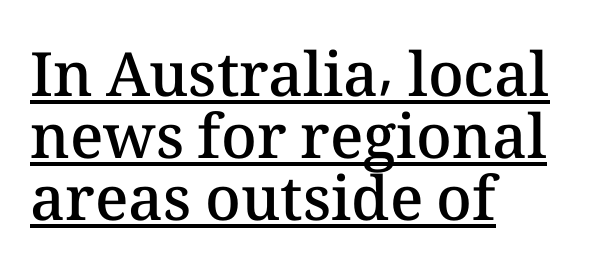
{"italic": "no", "bold": "semi", "weight": "semibold", "width": "normal", "stroke_contrast": "medium", "x_height": "medium", "monospaced": "no", "underline": "yes", "align": "left", "line_spacing": "tight", "line_spacing_ratio": 1.02, "letter_spacing": "normal", "letter_spacing_em": 0.0, "glyph_px": 61}
